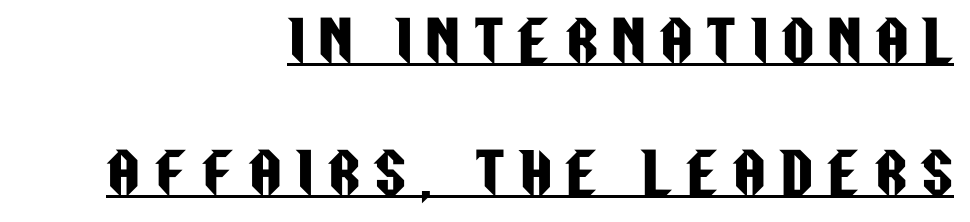
{"serif": "no", "italic": "no", "width": "condensed", "stroke_contrast": "low", "x_height": "large", "monospaced": "no", "underline": "yes", "align": "right", "line_spacing": "loose", "line_spacing_ratio": 2.36, "letter_spacing": "wide", "letter_spacing_em": 0.26, "glyph_px": 56}
